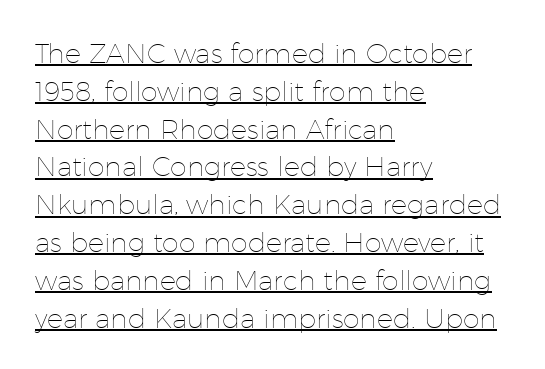
Heft: none added — not bold. Posture: upright roman. Underlining? Definitely there. The ragged edge is on the right, which tells us the setting is flush left. If you measured baseline to baseline, you'd find a middling distance. Nobody touched the tracking dial on this one.
